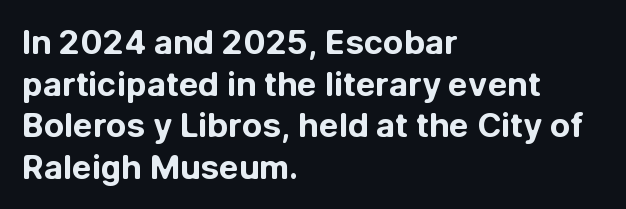
The letters carry no serifs — their stems end cleanly without finishing strokes. This rendering leaves character spacing at its baseline value. The lettering holds an erect, upright posture throughout. Quick note: underline off. The rendering uses a bold face; every stroke is thick and dark. Leading: standard.
